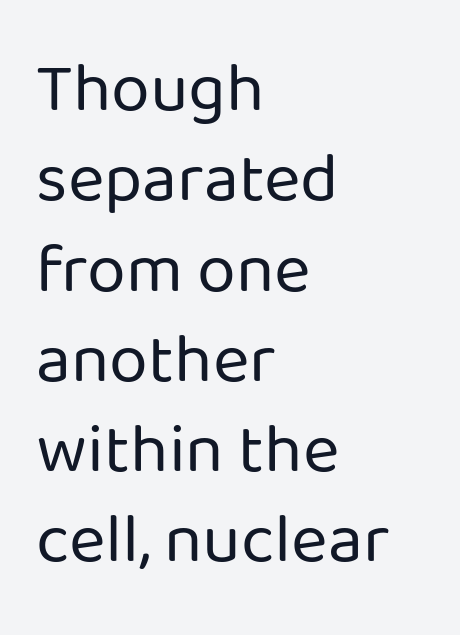
{"serif": "no", "italic": "no", "bold": "no", "weight": "regular", "width": "normal", "stroke_contrast": "low", "x_height": "medium", "monospaced": "no", "underline": "no", "align": "left", "line_spacing": "normal", "line_spacing_ratio": 1.29, "letter_spacing": "normal", "letter_spacing_em": 0.0, "glyph_px": 70}
